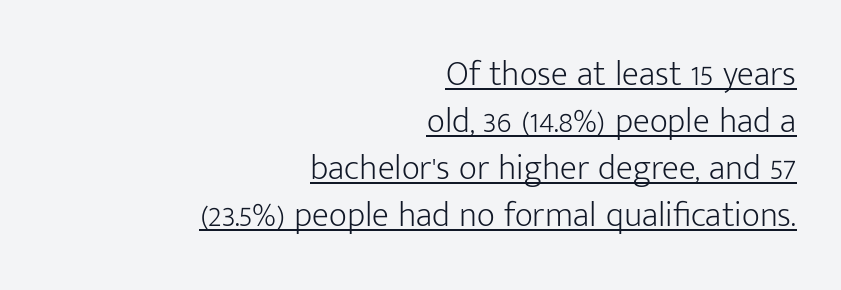
Think of a printed novel: that variable character pitch is what you see here. This block has exactly the height ordinary leading produces. Compared with typical body copy, the letter spacing here is the same. Style check: upright. This sample carries an underscore along the baseline area.
